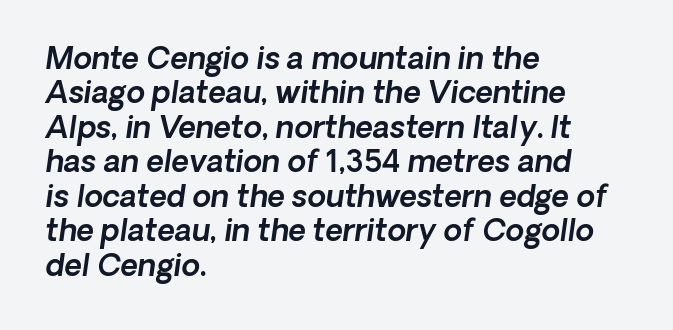
Q: Is the text italic (slanted)? A: Yes, it leans right by about 8 degrees.
Q: Is the text underlined? A: No.
Q: How is the paragraph aligned? A: Left-aligned.
Q: Is the spacing between letters normal or unusually wide? A: Normal.
Q: Is the spacing between lines tight, normal or loose? A: Tight.
Q: Width (condensed, normal, or wide)? A: Normal.
Q: x-height? A: Medium.
Q: Monospaced? A: No.
